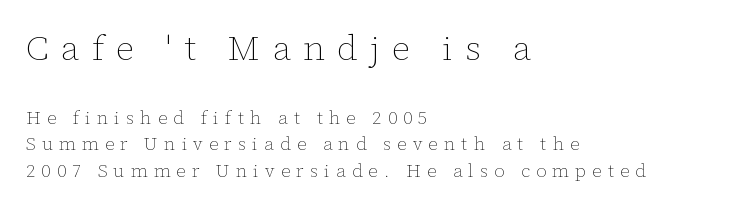
Q: Is the text bold? A: No.
Q: Is the text italic (slanted)? A: No, it is upright.
Q: Is the text underlined? A: No.
Q: How is the paragraph aligned? A: Left-aligned.
Q: Is the spacing between letters normal or unusually wide? A: Unusually wide.
Q: Is the spacing between lines tight, normal or loose? A: Normal.
Q: Which block of text is set in a larger size, the first (top) or the second (bottom)? A: The first (top) one.
Q: Width (condensed, normal, or wide)? A: Normal.
Q: Stroke contrast? A: Low.
Q: x-height? A: Medium.
Q: Monospaced? A: No.
